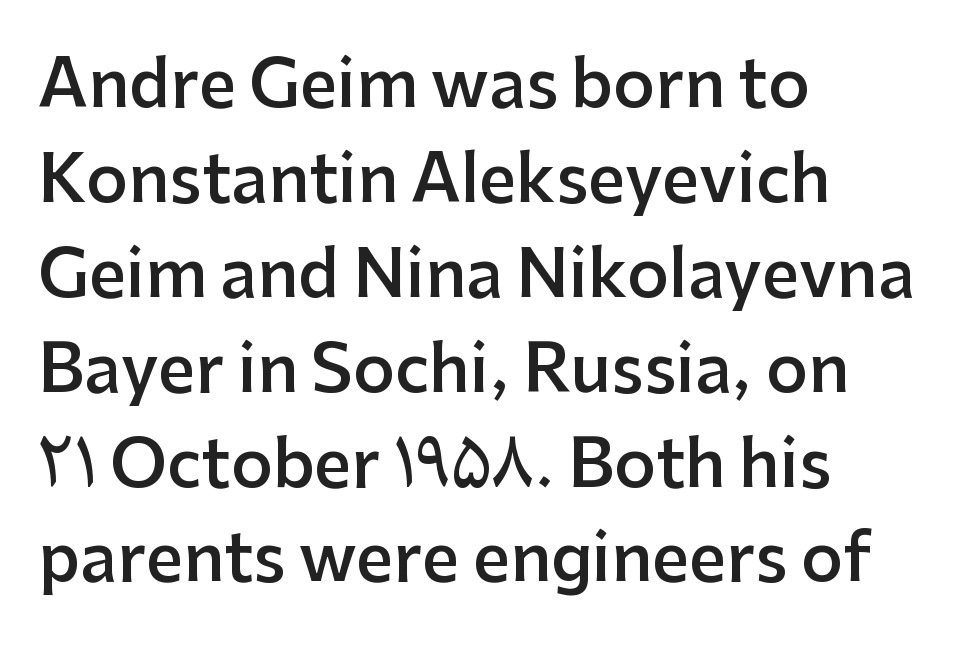
The image shows 65 px semibold sans-serif type, upright; set left-aligned, normal line spacing (1.46x), normal letter spacing, not underlined; low stroke contrast and a medium x-height.
